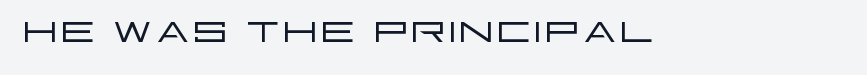
{"serif": "no", "italic": "no", "bold": "no", "weight": "light", "width": "wide", "stroke_contrast": "low", "x_height": "large", "monospaced": "no", "underline": "no", "letter_spacing": "normal", "letter_spacing_em": 0.0, "glyph_px": 56}
